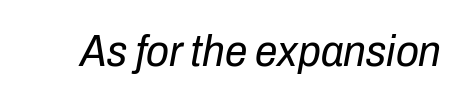
Check under the words: just untouched page. These lines are rendered in a variable-pitch font. Tracking here is standard; glyphs follow each other at the usual distance. The cut favours lightness, reaching ordinary text weight at its darkest.
